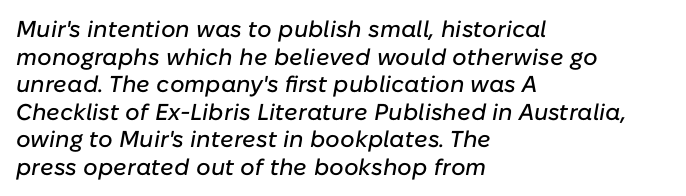
The image shows 23 px text type, italic (leaning right); set left-aligned, line spacing 1.2x, normal letter spacing, not underlined.
